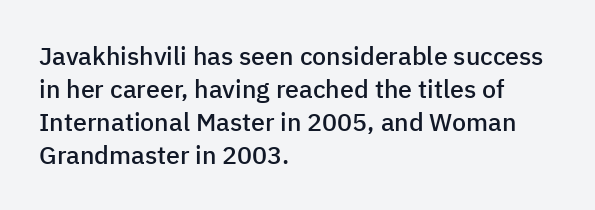
Is the letter spacing exaggerated? No — it looks like the ordinary default. The text block is weighted toward the left margin, trailing off unevenly rightward. Anything drawn beneath the words? Only blank space. The passage shown stacks its lines at a standard gap.
